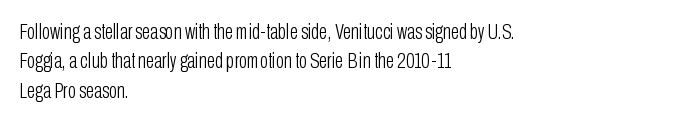
Caption: face not bold, strokes unweighted. Whoever set this chose a conventional vertical rhythm. This sample uses plain, unmodified letter spacing. The lettering stays uniformly vertical, giving the passage a roman look. Rule under the text: the space is simply empty.
